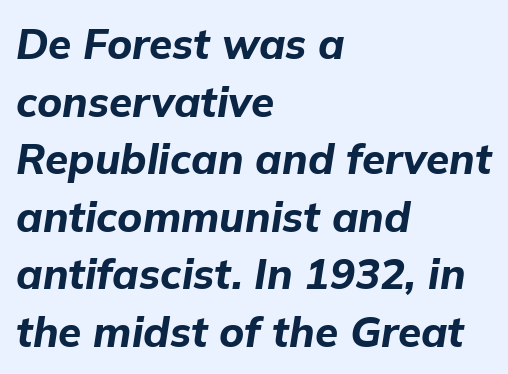
The image shows 42 px bold type, italic (leaning right); set left-aligned, normal line spacing (1.37x), normal letter spacing, not underlined; low stroke contrast and a medium x-height.
